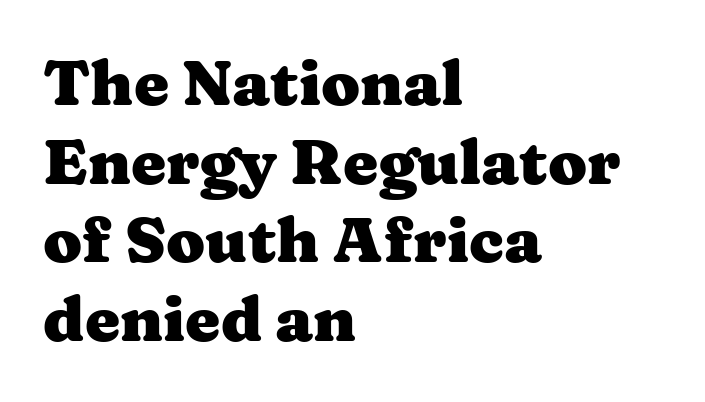
{"serif": "yes", "italic": "no", "bold": "yes", "weight": "heavy", "width": "wide", "stroke_contrast": "medium", "x_height": "medium", "monospaced": "no", "underline": "no", "align": "left", "line_spacing": "normal", "line_spacing_ratio": 1.25, "letter_spacing": "normal", "letter_spacing_em": 0.0, "glyph_px": 63}
